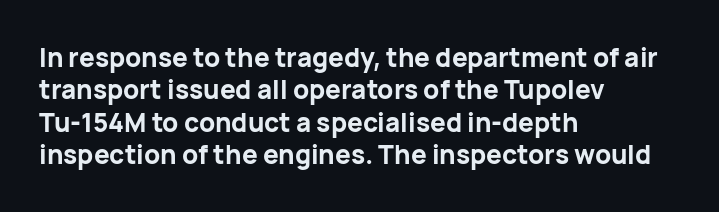
{"italic": "no", "bold": "yes", "underline": "no", "align": "left", "line_spacing": "normal", "line_spacing_ratio": 1.25, "letter_spacing": "normal", "letter_spacing_em": 0.0, "glyph_px": 26}
